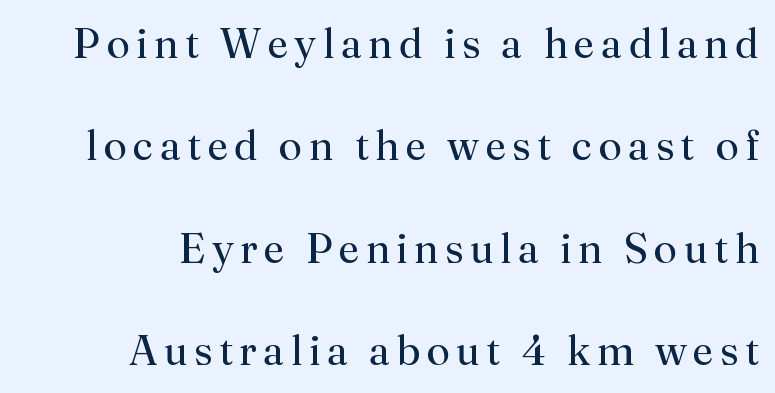
Q: Is the text bold? A: No.
Q: Is the text italic (slanted)? A: No, it is upright.
Q: Is the typeface a serif or a sans-serif typeface? A: Serif.
Q: Is the text underlined? A: No.
Q: How is the paragraph aligned? A: Right-aligned.
Q: Is the spacing between lines tight, normal or loose? A: Loose.
Q: Width (condensed, normal, or wide)? A: Normal.
Q: Stroke contrast? A: Medium.
Q: x-height? A: Small.
Q: Monospaced? A: No.
